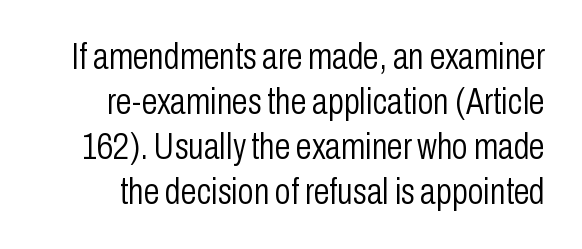
The image shows 36 px light, condensed sans-serif type, upright; set normal line spacing (1.25x), normal letter spacing, not underlined; low stroke contrast and a medium x-height.
